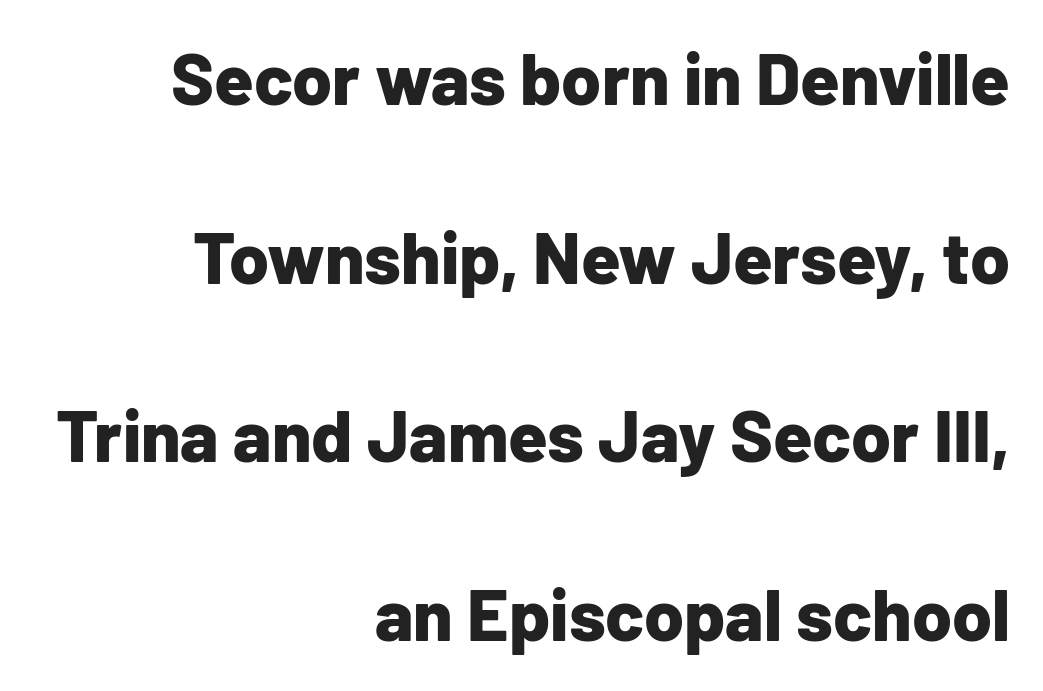
A student would call this right alignment; a typographer would say flush right, rag left. How would I describe the line gaps? Wide and relaxed. Underlining? Definitely not there. What stands out about the letter spacing? Nothing — it is the standard amount.
